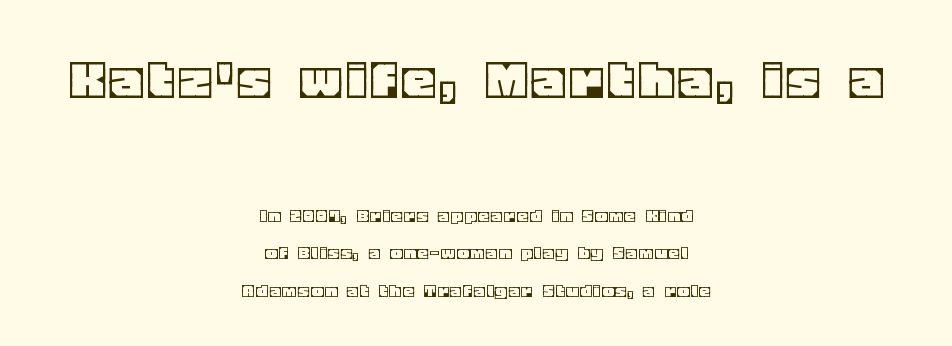
{"italic": "no", "width": "normal", "x_height": "large", "monospaced": "no", "underline": "no", "align": "center", "line_spacing_ratio": 1.79, "larger_block": "first", "size_ratio": 2.95, "glyph_px": 62}
